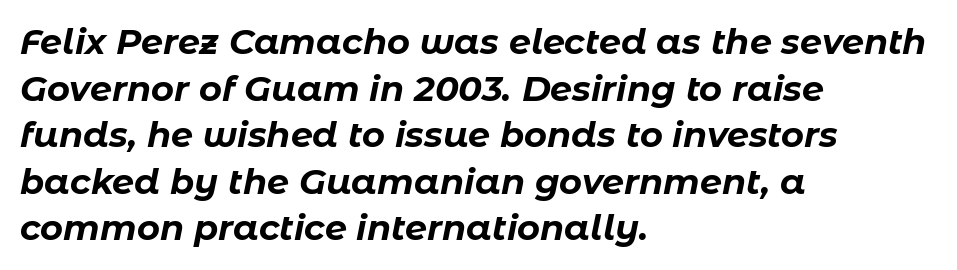
Layout note: lines flush left. Note the varied advance widths — an 'i' is clearly narrower than an 'm'. Every letter is thick-stroked: bold, no question. Does the leading feel generous? No, just average. Tracking value appears to be zero — textbook default spacing.
